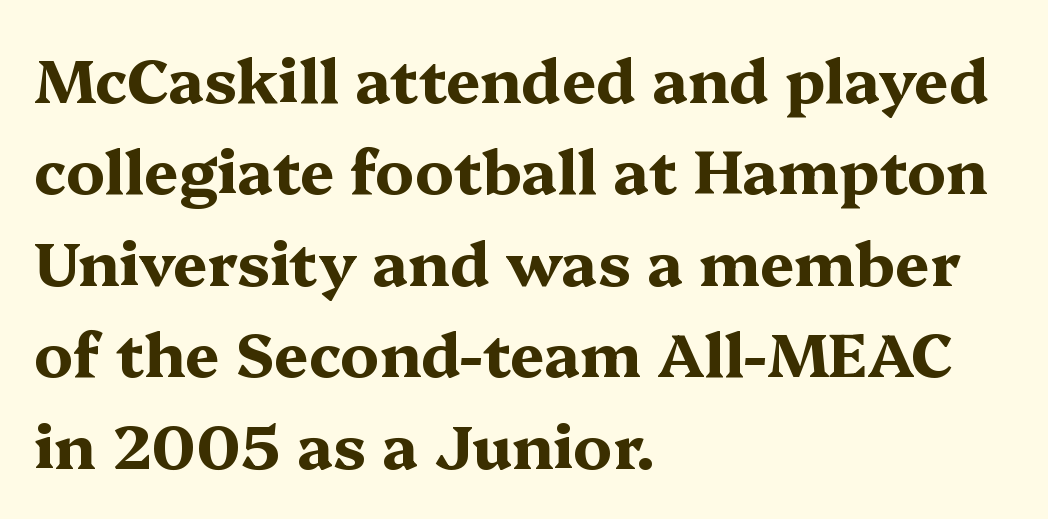
{"serif": "yes", "italic": "no", "bold": "yes", "weight": "bold", "width": "wide", "stroke_contrast": "medium", "x_height": "medium", "monospaced": "no", "underline": "no", "align": "left", "line_spacing": "normal", "line_spacing_ratio": 1.5, "letter_spacing": "normal", "letter_spacing_em": 0.0, "glyph_px": 61}
